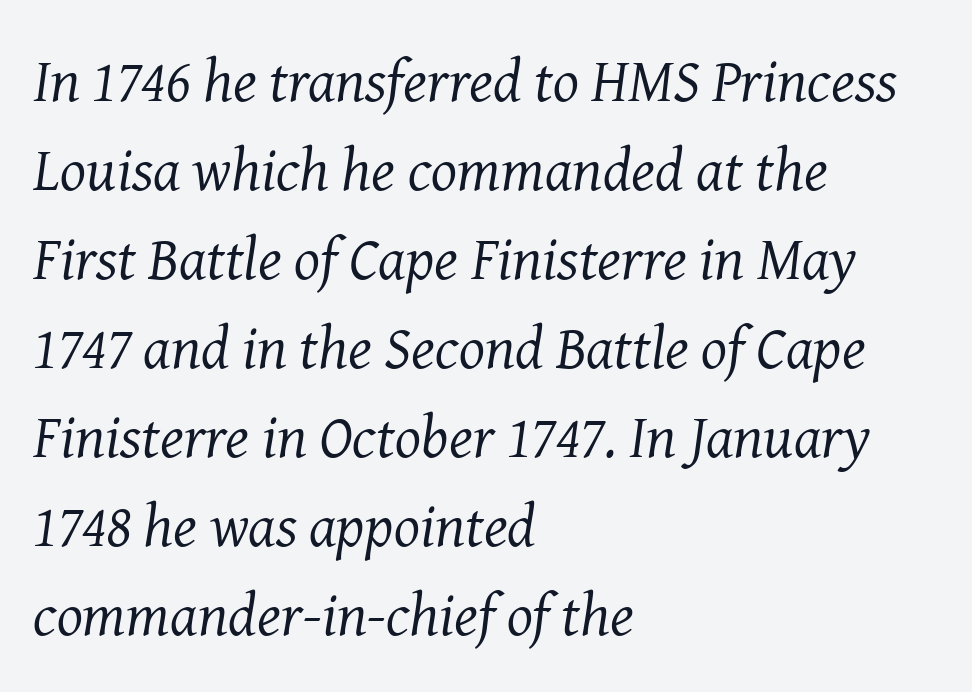
Think of a printed novel: that variable character pitch is what you see here. Leading: standard. Each row of text sits above clean, open space. The passage shown has conventional tracking throughout.
